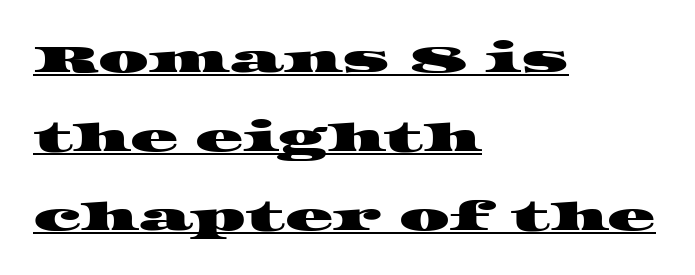
The image shows 40 px wide serif type; set left-aligned, loose line spacing (1.97x), normal letter spacing, underlined; high stroke contrast and a large x-height.
